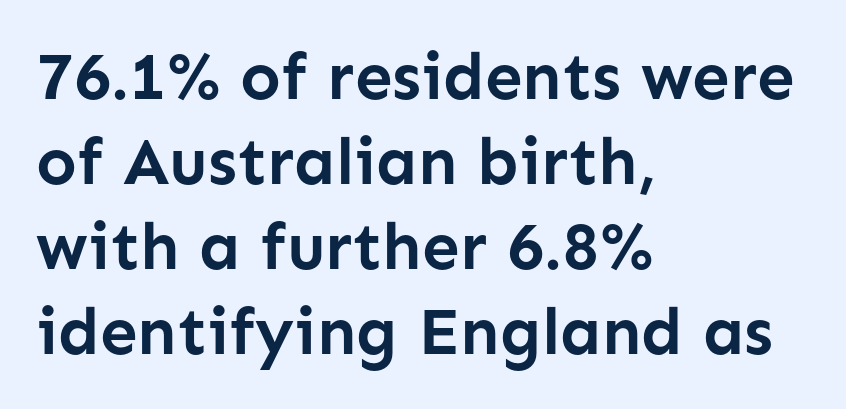
{"serif": "no", "italic": "no", "bold": "yes", "weight": "semibold", "width": "normal", "stroke_contrast": "low", "x_height": "medium", "monospaced": "no", "underline": "no", "align": "left", "line_spacing": "normal", "line_spacing_ratio": 1.27, "letter_spacing": "normal", "letter_spacing_em": 0.0, "glyph_px": 67}
